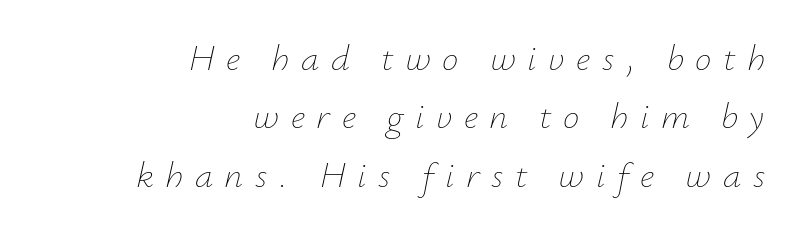
Line spacing here is normal. Line ends are locked; line starts wander. Short note: letters widely spaced. The weight tops out at a normal text grade. Proportional: the letters do not fall into vertical columns.
